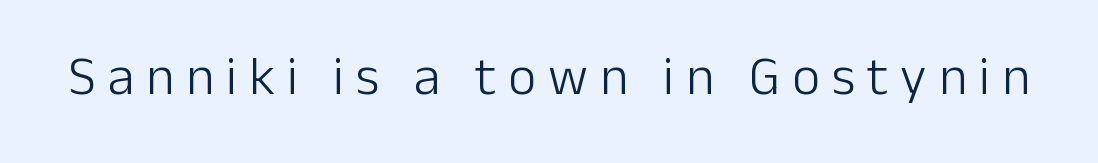
Q: Is the text bold? A: No.
Q: Is the text italic (slanted)? A: No, it is upright.
Q: Is the typeface a serif or a sans-serif typeface? A: Sans-serif.
Q: Is the text underlined? A: No.
Q: Is the spacing between letters normal or unusually wide? A: Unusually wide.
Q: Width (condensed, normal, or wide)? A: Normal.
Q: Stroke contrast? A: Low.
Q: x-height? A: Medium.
Q: Monospaced? A: No.
